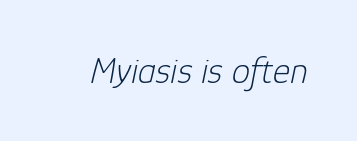
The image shows 37 px light type, italic (leaning right); set normal letter spacing, not underlined; low stroke contrast and a medium x-height.
